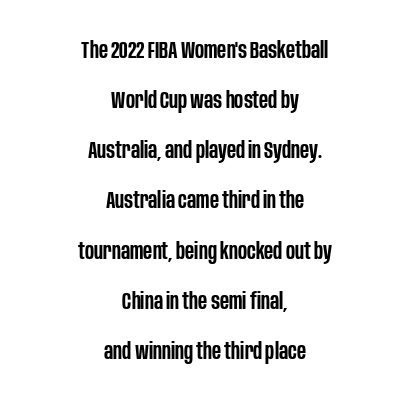
The image shows 23 px text type, upright; set centered, loose line spacing (2.18x), normal letter spacing, not underlined.
